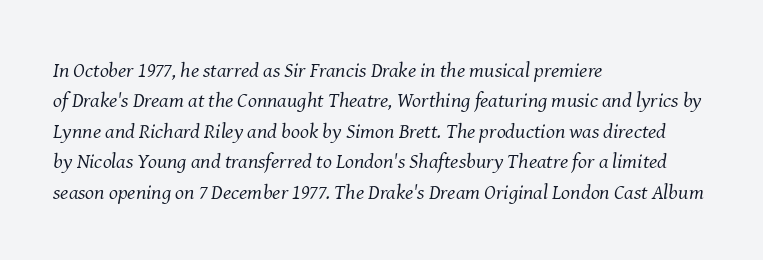
{"italic": "yes", "lean": "right", "slant_degrees": 8, "bold": "no", "underline": "no", "align": "left", "line_spacing": "normal", "line_spacing_ratio": 1.45, "letter_spacing": "normal", "letter_spacing_em": 0.0, "glyph_px": 21}
